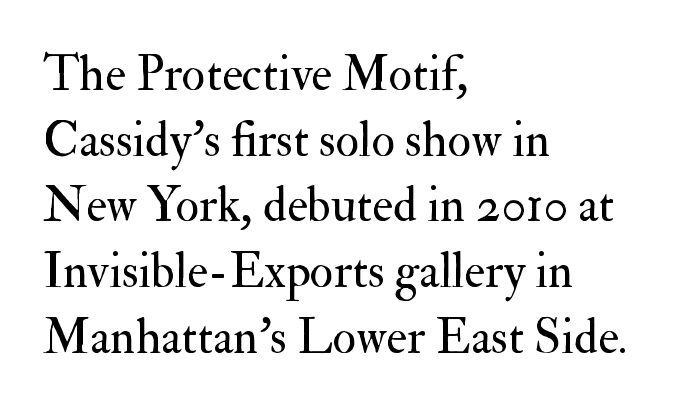
The image shows 49 px regular-weight serif type, upright; set left-aligned, normal line spacing (1.34x), normal letter spacing, not underlined; medium stroke contrast and a small x-height.
